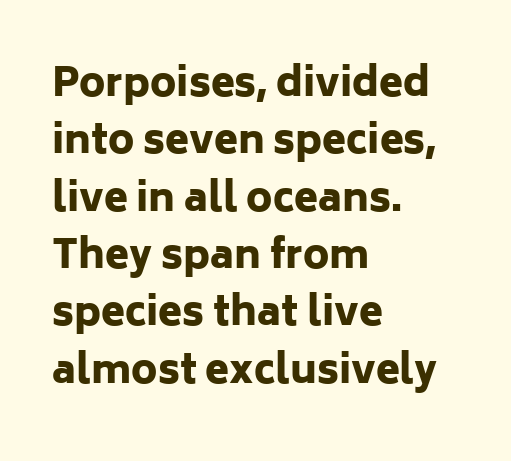
The passage shown is typed in a proportional face where columns would drift. Do the letters lean? They stand straight. Check under the words: just untouched page. No feet cap the strokes, marking this as sans-serif type. Where is the straight margin? On the left. Default kerning and tracking; the words read as compact shapes.
